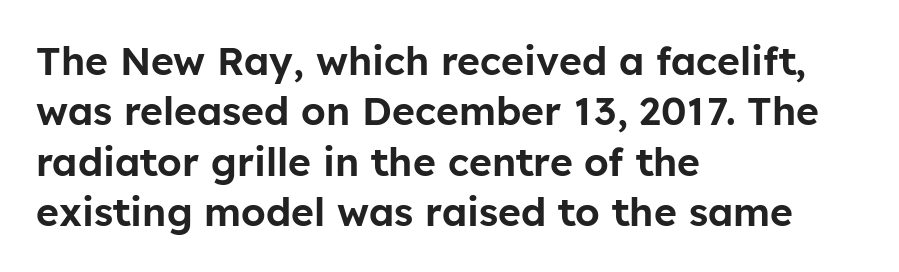
Q: Is the text italic (slanted)? A: No, it is upright.
Q: Is the typeface a serif or a sans-serif typeface? A: Sans-serif.
Q: Is the text underlined? A: No.
Q: How is the paragraph aligned? A: Left-aligned.
Q: Is the spacing between letters normal or unusually wide? A: Normal.
Q: Is the spacing between lines tight, normal or loose? A: Normal.
Q: Width (condensed, normal, or wide)? A: Normal.
Q: Stroke contrast? A: Low.
Q: x-height? A: Medium.
Q: Monospaced? A: No.
